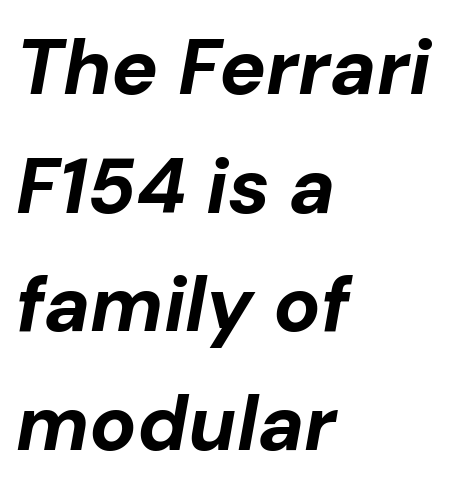
Summary of vertical rhythm: regular, with standard interline spacing. You could not count columns in this text — the font is proportionally spaced. Underlining? Definitely not there. Every character sits at an angle, as italics do. What stands out about the letter spacing? Nothing — it is the standard amount.
